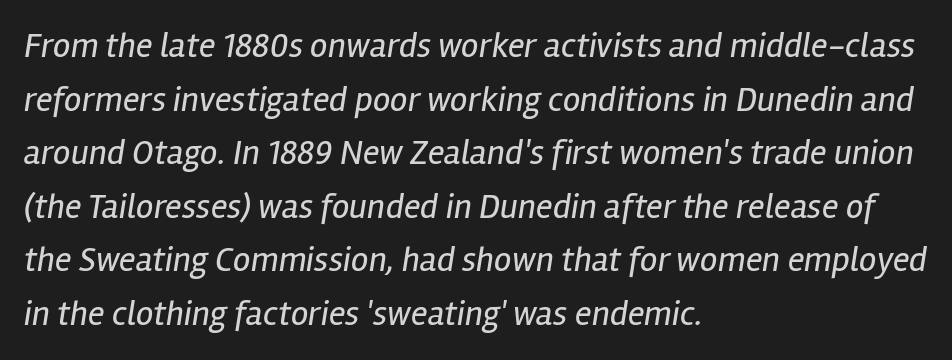
Vertically, the passage feels balanced, rows spaced as you'd expect. The passage is arranged the way most books set body copy — flush left. The passage shown is typed in a proportional face where columns would drift. The letterforms sit at book weight or below.
